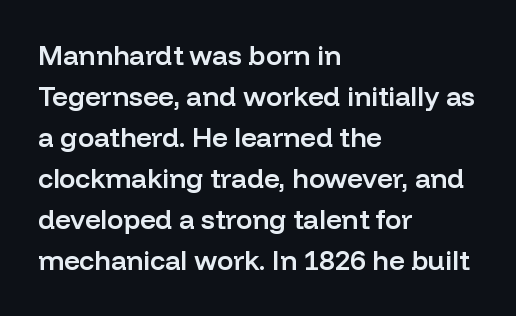
Does extra space separate the letters? No, they use regular spacing. Line spacing here is normal. Visually the block forms a straight wall on the left and a jagged coastline on the right. Unlike italic type, these characters show no tilt at all. The face used here is a semibold: visibly heavier than regular, lighter than bold. The foot of each line stays bare and open.
